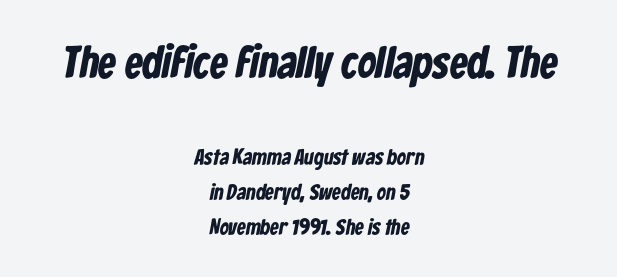
Vertical spacing — default. The typesetter chose a symmetrical, centered arrangement here. Rule under the text: the space is simply empty. These words are printed bold, with thick strokes throughout. Larger block? The one above; the one below is distinctly smaller. Typographically, this falls in the sans-serif category.
